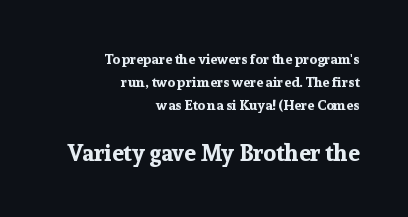
The image shows 23 px bold type, upright; set right-aligned, normal line spacing (1.65x), normal letter spacing, not underlined; the second (bottom) block is 1.64x larger.
